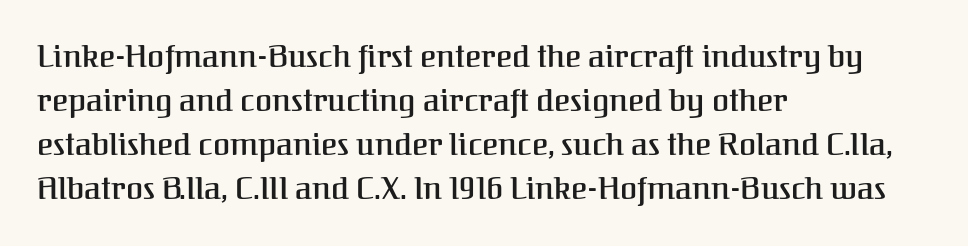
The passage shown is typed in a proportional face where columns would drift. Layout note: lines flush left. You can tell from the footed stems that serif type was used. Honestly, the row spacing looks completely unremarkable.
